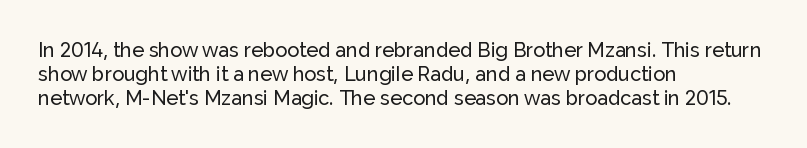
Does the lettering tilt? It doesn't — this is upright. The lines are quadded left. Unmarked baselines from the first word to the last. Characters follow at the spacing the type designer built in.
